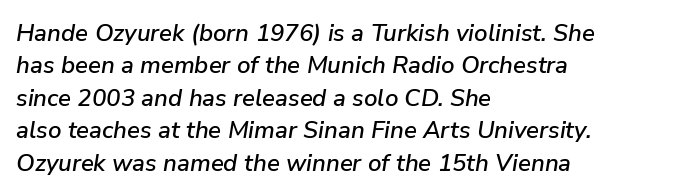
The image shows 24 px text type, italic (leaning right); set left-aligned, normal line spacing (1.35x), normal letter spacing, not underlined.
